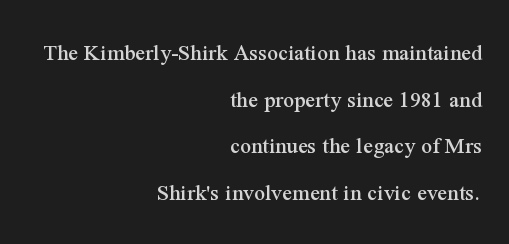
Vertically, the passage feels expansive, rows floating well apart. Posture: upright roman. Students, note that the glyphs here touch the page at normal intervals. The area under the type is left untouched. Alignment: flush right.
